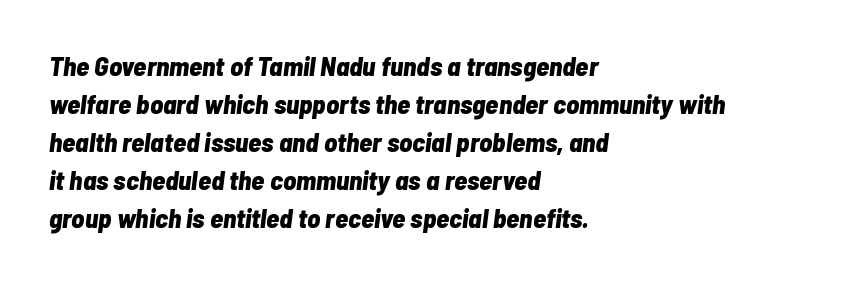
The image shows 27 px bold type, italic (leaning right); set left-aligned, normal line spacing (1.41x), normal letter spacing, not underlined.
